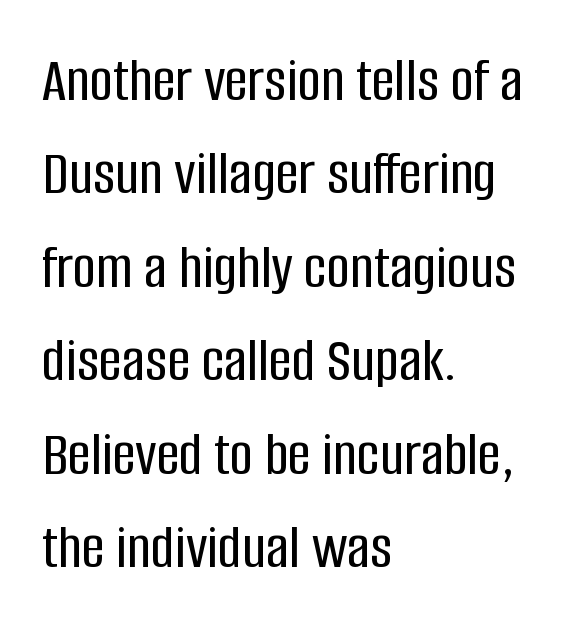
Tracking value appears to be zero — textbook default spacing. Normally led — the rows are evenly, conventionally spaced. Varying glyph widths throughout — classic text-font behaviour. Nobody drew a line under any word here. Font category for this specimen: sans-serif. Does the lettering tilt? It doesn't — this is upright.
